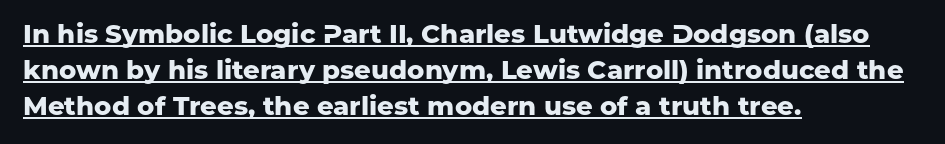
Q: Is the text bold? A: Yes.
Q: Is the text italic (slanted)? A: No, it is upright.
Q: Is the text underlined? A: Yes.
Q: How is the paragraph aligned? A: Left-aligned.
Q: Is the spacing between letters normal or unusually wide? A: Normal.
Q: Is the spacing between lines tight, normal or loose? A: Normal.
